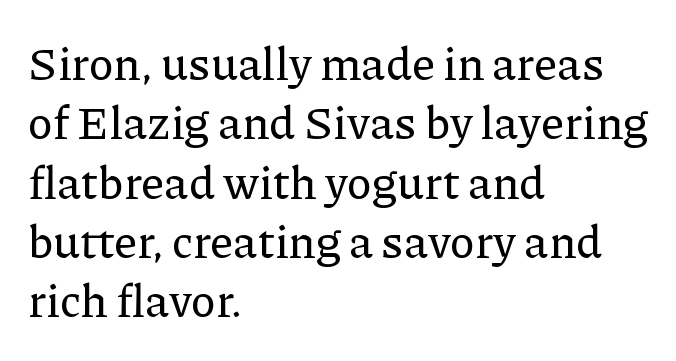
The image shows 46 px serif type, upright; set left-aligned, normal line spacing (1.29x), normal letter spacing, not underlined; low stroke contrast and a medium x-height.
